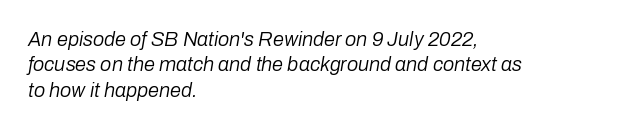
The image shows 20 px text type, italic (leaning right); set left-aligned, normal line spacing (1.27x), normal letter spacing, not underlined.
